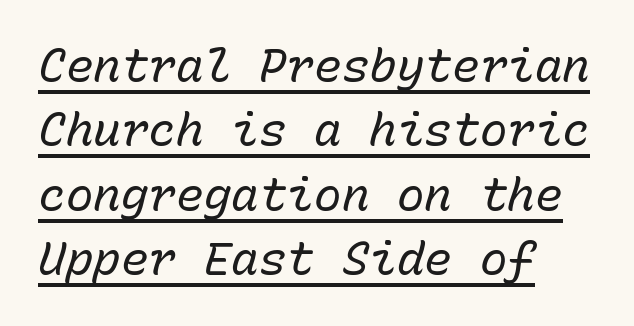
The image shows 46 px regular-weight type, italic (leaning right), monospaced; set left-aligned, normal line spacing (1.4x), normal letter spacing, underlined; low stroke contrast and a medium x-height.
